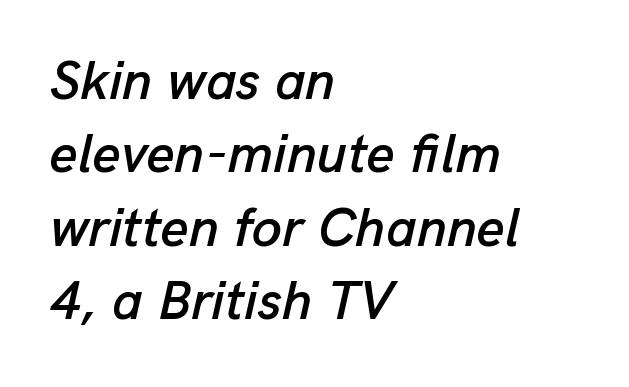
The image shows 54 px text type, italic (leaning right); set left-aligned, normal line spacing (1.36x), normal letter spacing, not underlined; low stroke contrast and a medium x-height.
